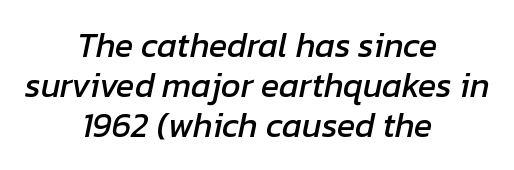
Do the characters align in a grid? No, the font is proportional. Glance below the letters and you will spot only blank space. In CSS terms this would be text-align: center. Italic? Definitely — the glyphs are oblique.
